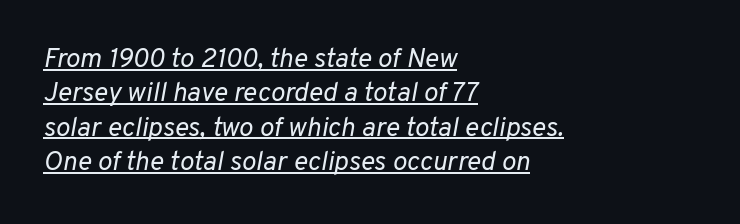
Q: Is the text bold? A: No.
Q: Is the text italic (slanted)? A: Yes, it leans right by about 10 degrees.
Q: Is the text underlined? A: Yes.
Q: How is the paragraph aligned? A: Left-aligned.
Q: Is the spacing between letters normal or unusually wide? A: Normal.
Q: Is the spacing between lines tight, normal or loose? A: Normal.
